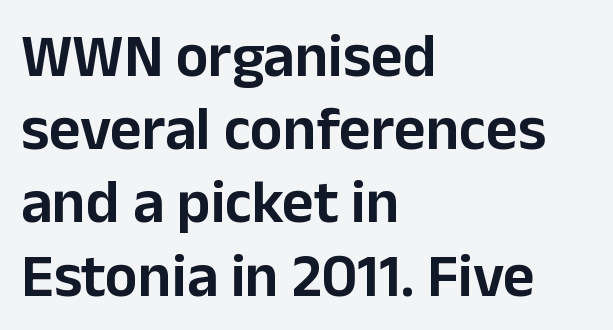
{"serif": "no", "italic": "no", "width": "normal", "stroke_contrast": "low", "x_height": "medium", "monospaced": "no", "underline": "no", "align": "left", "line_spacing_ratio": 1.2, "letter_spacing": "normal", "letter_spacing_em": 0.0, "glyph_px": 61}
